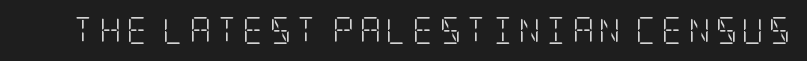
{"italic": "no", "bold": "no", "underline": "no", "glyph_px": 27}
